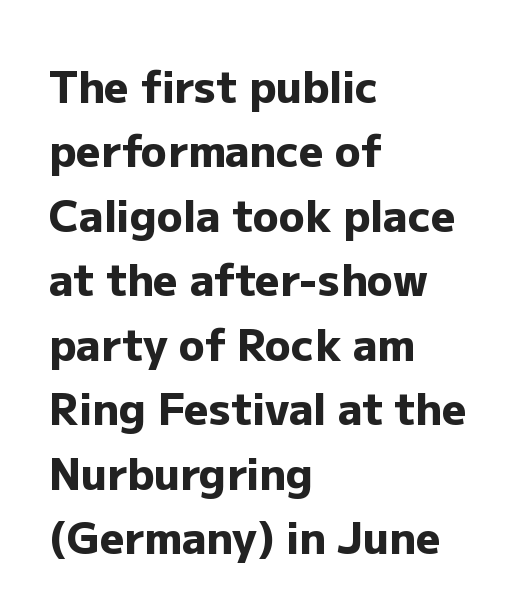
The image shows 43 px heavy sans-serif type, upright; set left-aligned, normal line spacing (1.5x), normal letter spacing, not underlined; low stroke contrast and a medium x-height.
